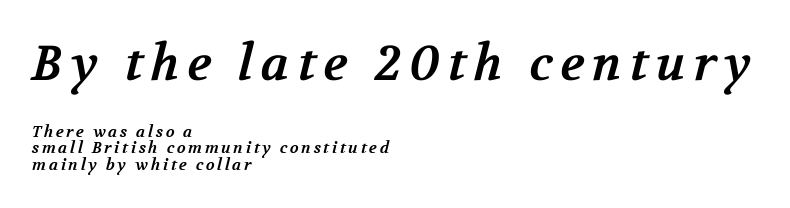
The string is rendered with underlining switched off. Compare the two chunks: the upper has the greater cap height. Quick note: interline space is minimal. These lines are composed in type with serifs. Does the copy run flush right? No — it runs flush left.
